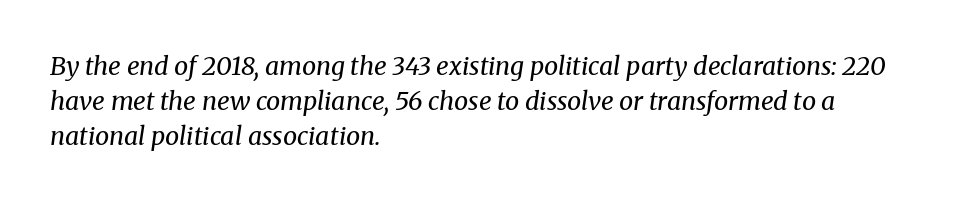
Q: Is the text bold? A: No.
Q: Is the text italic (slanted)? A: Yes, it leans right by about 8 degrees.
Q: Is the text underlined? A: No.
Q: How is the paragraph aligned? A: Left-aligned.
Q: Is the spacing between letters normal or unusually wide? A: Normal.
Q: Is the spacing between lines tight, normal or loose? A: Normal.
